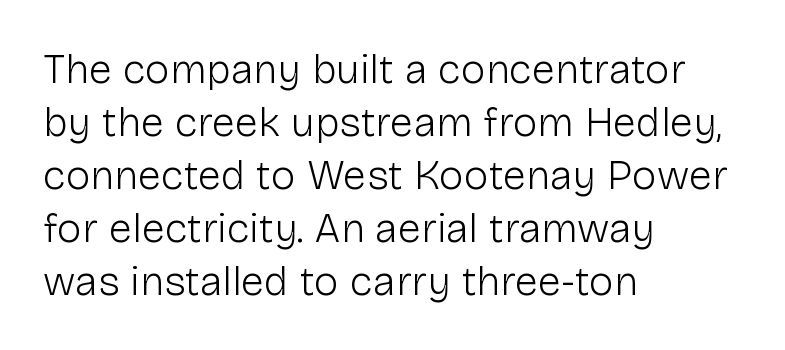
Q: Is the text bold? A: No.
Q: Is the text italic (slanted)? A: No, it is upright.
Q: Is the typeface a serif or a sans-serif typeface? A: Sans-serif.
Q: Is the text underlined? A: No.
Q: How is the paragraph aligned? A: Left-aligned.
Q: Is the spacing between letters normal or unusually wide? A: Normal.
Q: Is the spacing between lines tight, normal or loose? A: Normal.
Q: Width (condensed, normal, or wide)? A: Normal.
Q: Stroke contrast? A: Low.
Q: x-height? A: Medium.
Q: Monospaced? A: No.
